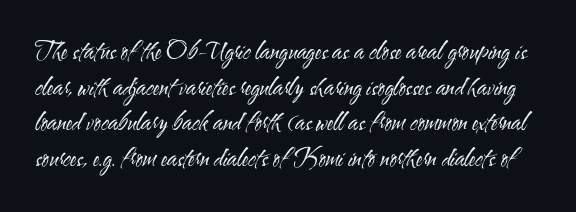
Q: Is the text bold? A: No.
Q: Is the text italic (slanted)? A: Yes.
Q: Is the text underlined? A: No.
Q: Is the spacing between letters normal or unusually wide? A: Normal.
Q: Is the spacing between lines tight, normal or loose? A: Normal.
